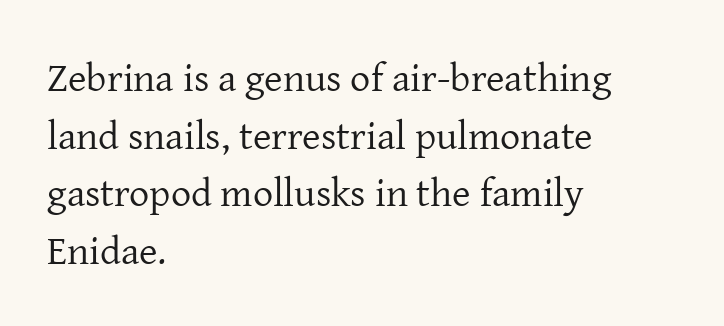
Q: Is the text bold? A: No.
Q: Is the text italic (slanted)? A: No, it is upright.
Q: Is the typeface a serif or a sans-serif typeface? A: Serif.
Q: Is the text underlined? A: No.
Q: How is the paragraph aligned? A: Left-aligned.
Q: Is the spacing between letters normal or unusually wide? A: Normal.
Q: Is the spacing between lines tight, normal or loose? A: Normal.
Q: Width (condensed, normal, or wide)? A: Normal.
Q: Stroke contrast? A: Low.
Q: x-height? A: Medium.
Q: Monospaced? A: No.
